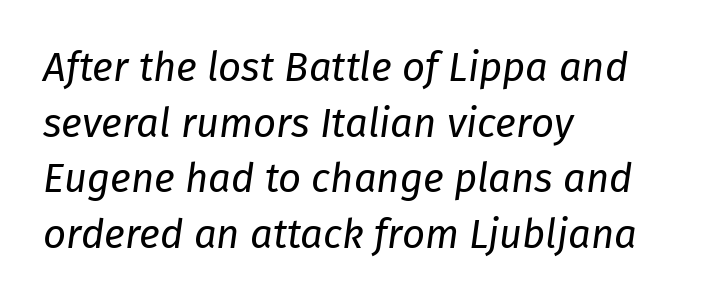
The image shows 40 px regular-weight type, italic (leaning right); set left-aligned, normal line spacing (1.39x), normal letter spacing, not underlined; low stroke contrast and a medium x-height.
